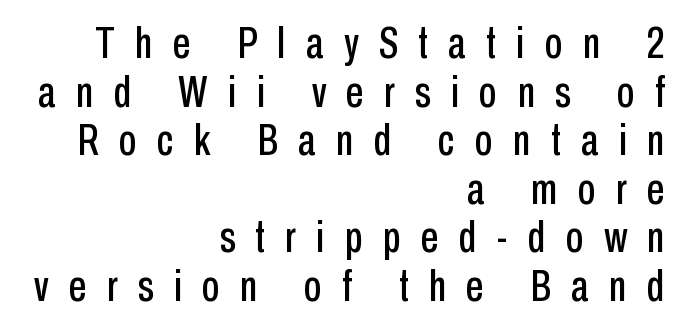
Q: Is the text italic (slanted)? A: No, it is upright.
Q: Is the typeface a serif or a sans-serif typeface? A: Sans-serif.
Q: Is the text underlined? A: No.
Q: How is the paragraph aligned? A: Right-aligned.
Q: Is the spacing between letters normal or unusually wide? A: Unusually wide.
Q: Is the spacing between lines tight, normal or loose? A: Tight.
Q: Width (condensed, normal, or wide)? A: Condensed.
Q: Stroke contrast? A: Low.
Q: x-height? A: Medium.
Q: Monospaced? A: No.
